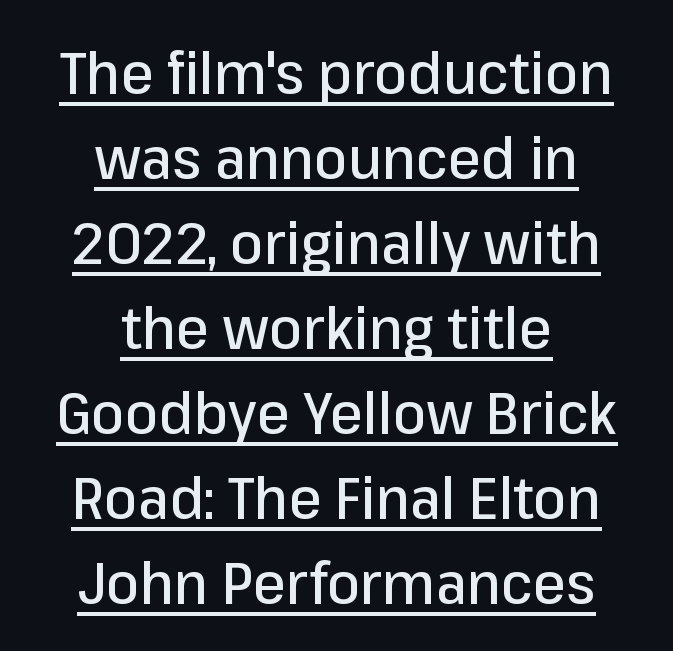
Q: Is the text italic (slanted)? A: No, it is upright.
Q: Is the typeface a serif or a sans-serif typeface? A: Sans-serif.
Q: Is the text underlined? A: Yes.
Q: How is the paragraph aligned? A: Centered.
Q: Is the spacing between letters normal or unusually wide? A: Normal.
Q: Is the spacing between lines tight, normal or loose? A: Normal.
Q: Width (condensed, normal, or wide)? A: Normal.
Q: Stroke contrast? A: Low.
Q: x-height? A: Medium.
Q: Monospaced? A: No.
